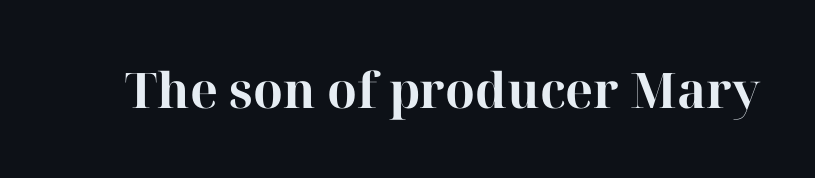
{"serif": "yes", "italic": "no", "bold": "yes", "weight": "bold", "width": "normal", "stroke_contrast": "high", "x_height": "medium", "monospaced": "no", "underline": "no", "letter_spacing": "normal", "letter_spacing_em": 0.0, "glyph_px": 49}
